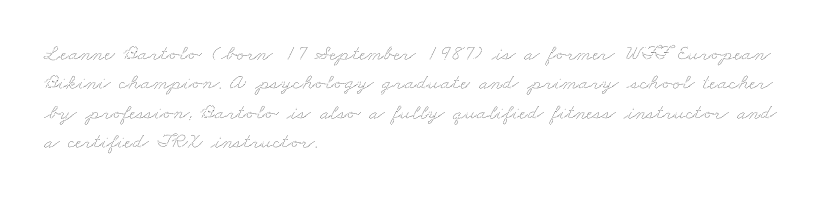
The image shows 22 px text type; set left-aligned, normal line spacing (1.33x), normal letter spacing, not underlined.
